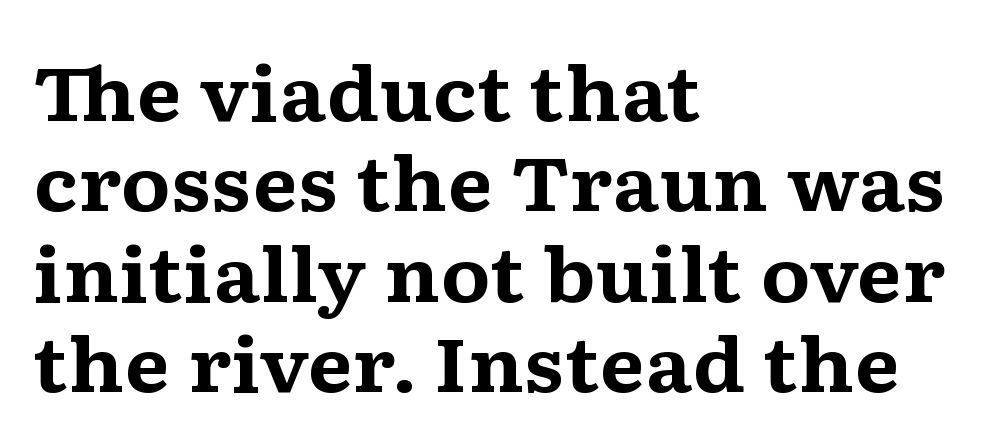
{"serif": "yes", "italic": "no", "bold": "yes", "weight": "bold", "width": "wide", "stroke_contrast": "medium", "x_height": "medium", "monospaced": "no", "underline": "no", "align": "left", "line_spacing_ratio": 1.22, "letter_spacing": "normal", "letter_spacing_em": 0.0, "glyph_px": 74}
